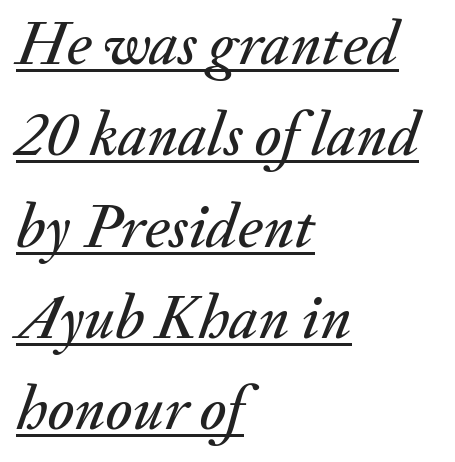
{"italic": "yes", "lean": "right", "slant_degrees": 20, "width": "normal", "stroke_contrast": "medium", "x_height": "small", "monospaced": "no", "underline": "yes", "align": "left", "line_spacing": "normal", "line_spacing_ratio": 1.45, "letter_spacing": "normal", "letter_spacing_em": 0.0, "glyph_px": 63}
